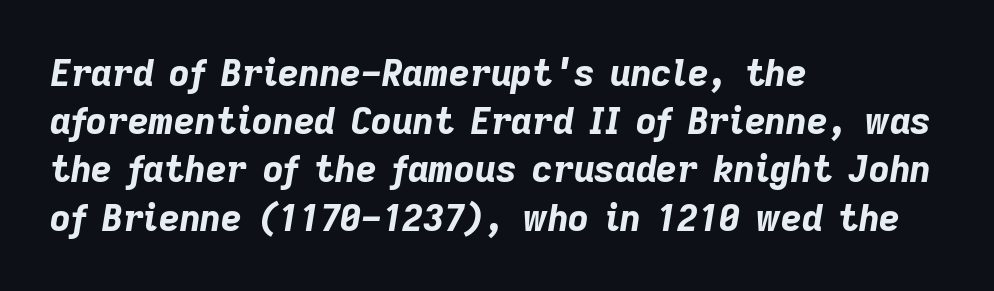
Q: Is the text bold? A: Yes.
Q: Is the text italic (slanted)? A: Yes, it leans right by about 9 degrees.
Q: Is the text underlined? A: No.
Q: How is the paragraph aligned? A: Left-aligned.
Q: Is the spacing between letters normal or unusually wide? A: Normal.
Q: Is the spacing between lines tight, normal or loose? A: Normal.
Q: Width (condensed, normal, or wide)? A: Normal.
Q: Stroke contrast? A: Low.
Q: x-height? A: Medium.
Q: Monospaced? A: No.
